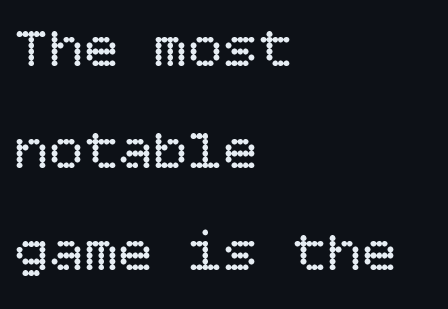
{"italic": "no", "bold": "no", "weight": "regular", "width": "normal", "stroke_contrast": "low", "x_height": "large", "underline": "no", "align": "left", "line_spacing_ratio": 1.76, "letter_spacing": "normal", "letter_spacing_em": 0.0, "glyph_px": 58}
